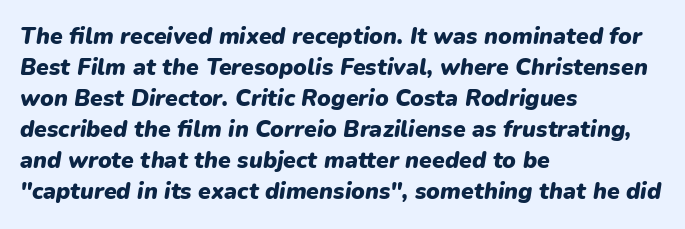
The image shows 23 px bold type, italic (leaning right); set left-aligned, normal line spacing (1.35x), normal letter spacing, not underlined.
